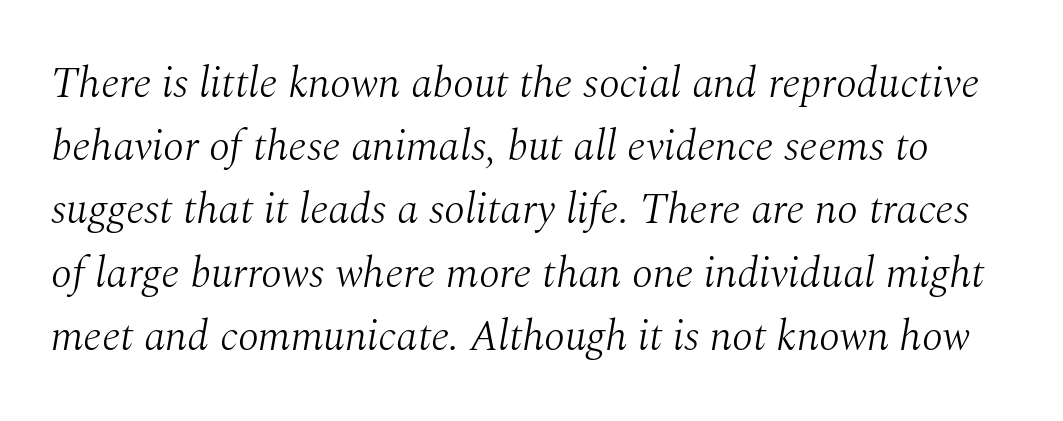
The passage shown stacks its lines at a standard gap. Spacing verdict: proportional, widths tailored to each character. The type is set solid horizontally, with unmodified tracking. Observe the lean: these are italic letterforms.
